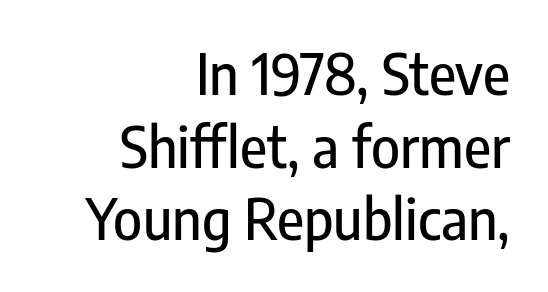
The image shows 55 px condensed sans-serif type, upright; set right-aligned, normal line spacing (1.32x), normal letter spacing, not underlined; low stroke contrast and a medium x-height.
